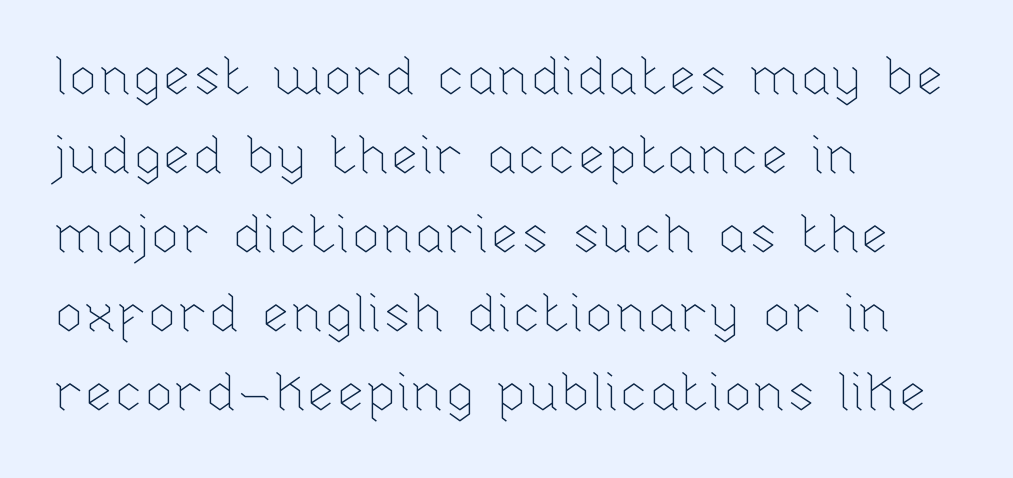
{"italic": "no", "bold": "no", "weight": "thin", "width": "normal", "stroke_contrast": "low", "x_height": "medium", "monospaced": "no", "underline": "no", "align": "left", "line_spacing": "normal", "line_spacing_ratio": 1.49, "letter_spacing": "normal", "letter_spacing_em": 0.0, "glyph_px": 53}
